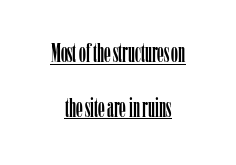
{"italic": "no", "underline": "yes", "align": "center", "line_spacing": "loose", "line_spacing_ratio": 2.02, "letter_spacing": "normal", "letter_spacing_em": 0.0, "glyph_px": 27}
